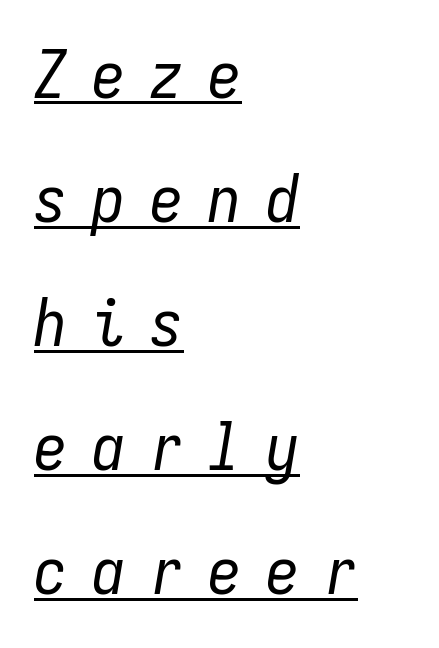
Q: Is the text bold? A: No.
Q: Is the text italic (slanted)? A: Yes, it leans right by about 9 degrees.
Q: Is the text underlined? A: Yes.
Q: How is the paragraph aligned? A: Left-aligned.
Q: Is the spacing between letters normal or unusually wide? A: Unusually wide.
Q: Width (condensed, normal, or wide)? A: Condensed.
Q: Stroke contrast? A: Low.
Q: x-height? A: Medium.
Q: Monospaced? A: Yes.
